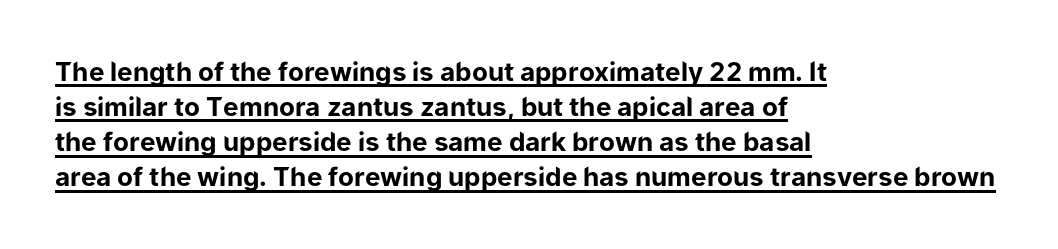
Students, observe: this is what conventionally led text looks like. This rendering leaves character spacing at its baseline value. Quick note: not italic, upright. If you drew a ruler down the left edge, every line would touch it.
